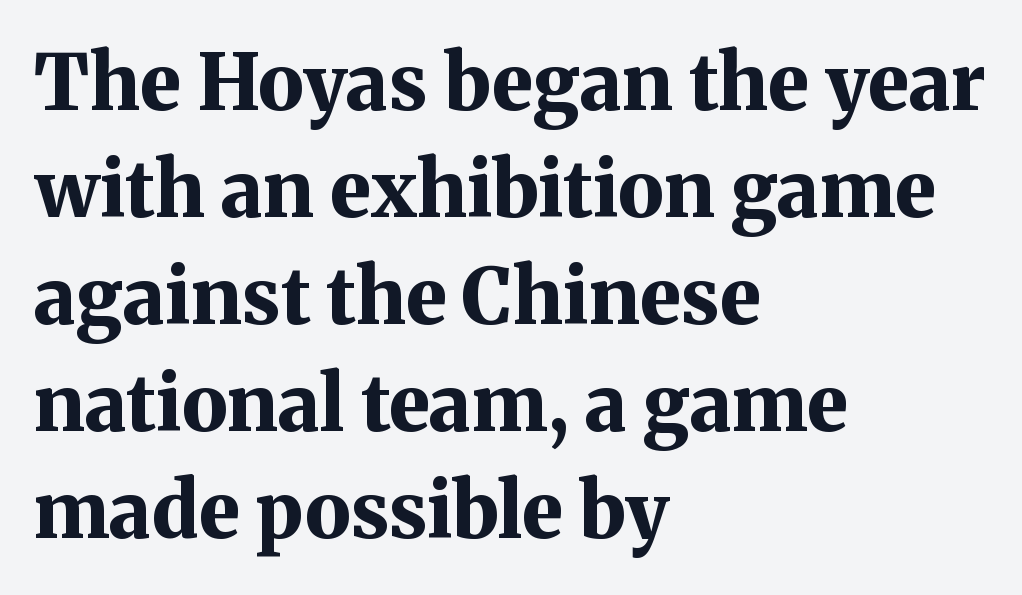
The image shows 77 px bold serif type, upright; set left-aligned, normal line spacing (1.39x), normal letter spacing, not underlined; medium stroke contrast and a medium x-height.
